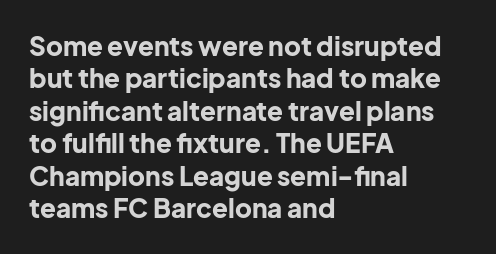
{"italic": "no", "bold": "yes", "underline": "no", "align": "left", "line_spacing": "normal", "line_spacing_ratio": 1.25, "letter_spacing": "normal", "letter_spacing_em": 0.0, "glyph_px": 26}
